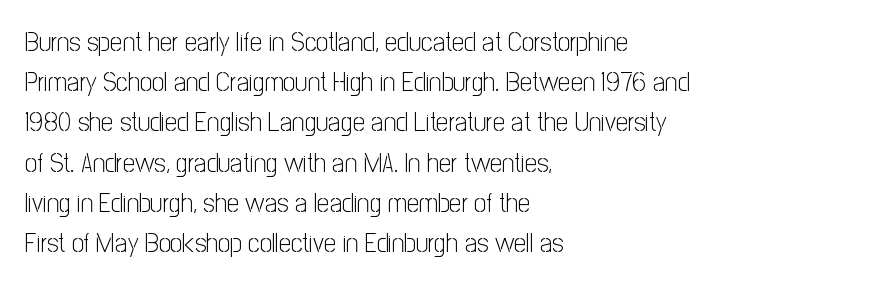
{"italic": "no", "bold": "no", "underline": "no", "align": "left", "line_spacing": "normal", "line_spacing_ratio": 1.49, "letter_spacing": "normal", "letter_spacing_em": 0.0, "glyph_px": 27}
